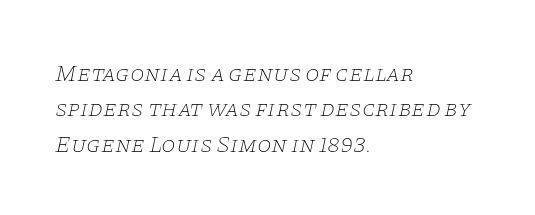
Q: Is the text bold? A: No.
Q: Is the text italic (slanted)? A: Yes, it leans right by about 11 degrees.
Q: Is the text underlined? A: No.
Q: How is the paragraph aligned? A: Left-aligned.
Q: Is the spacing between letters normal or unusually wide? A: Normal.
Q: Is the spacing between lines tight, normal or loose? A: Normal.
